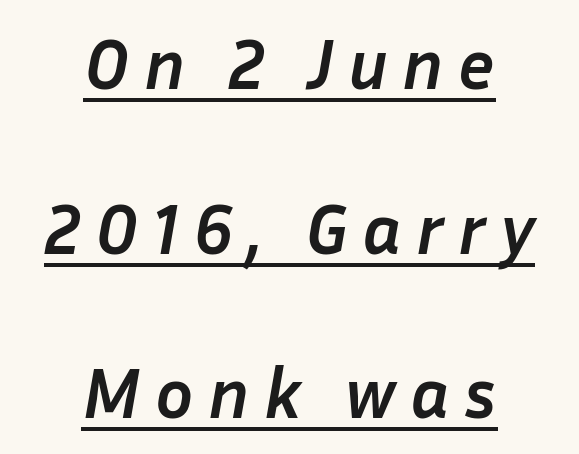
{"italic": "yes", "lean": "right", "slant_degrees": 10, "bold": "yes", "weight": "semibold", "width": "normal", "stroke_contrast": "low", "x_height": "medium", "monospaced": "no", "underline": "yes", "align": "center", "line_spacing": "loose", "line_spacing_ratio": 2.32, "letter_spacing": "wide", "letter_spacing_em": 0.2, "glyph_px": 71}
